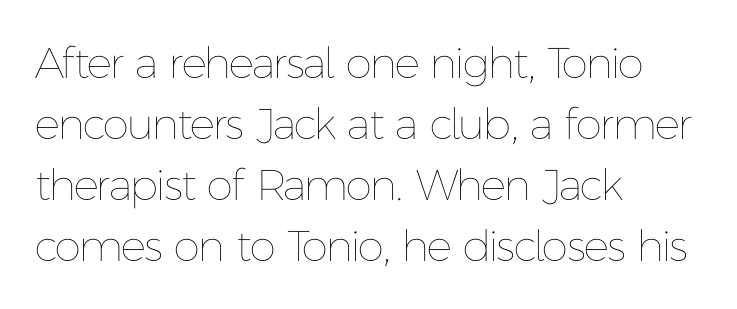
The image shows 43 px thin type, upright; set left-aligned, normal line spacing (1.42x), normal letter spacing, not underlined; low stroke contrast and a medium x-height.
